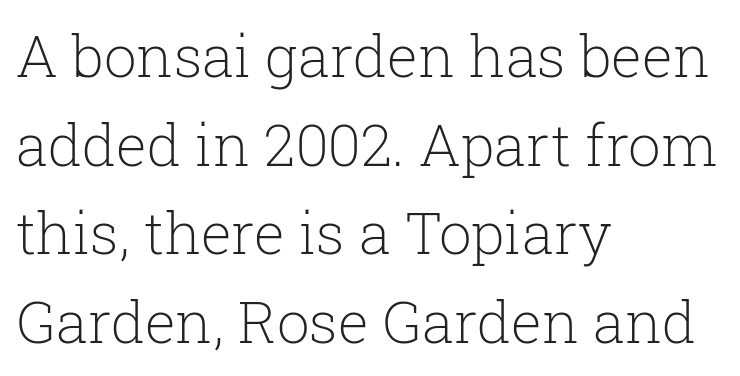
Stem width sits at or under what a default text font uses. A serif font was chosen for this passage. In CSS terms this would be text-align: left. Each new line begins a customary step beneath the previous one.
